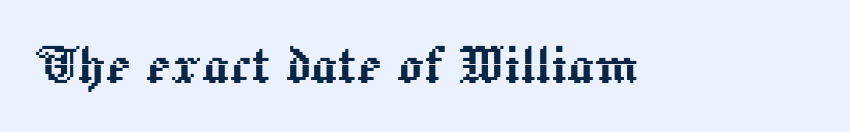
Q: Is the text italic (slanted)? A: No, it is upright.
Q: Is the text underlined? A: No.
Q: Is the spacing between letters normal or unusually wide? A: Normal.
Q: Width (condensed, normal, or wide)? A: Normal.
Q: x-height? A: Medium.
Q: Monospaced? A: No.
